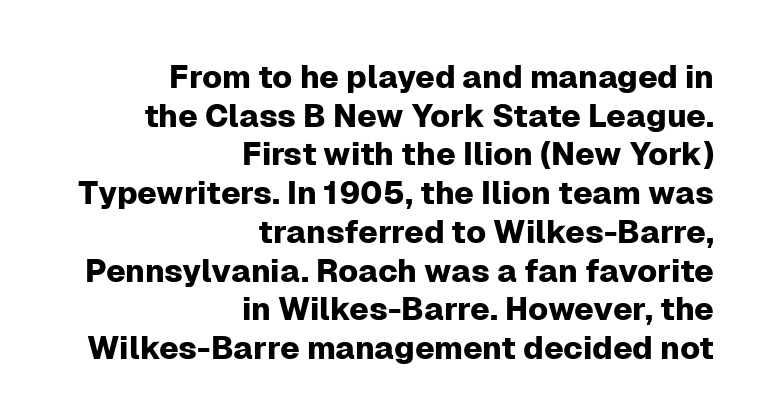
Q: Is the text italic (slanted)? A: No, it is upright.
Q: Is the typeface a serif or a sans-serif typeface? A: Sans-serif.
Q: Is the text underlined? A: No.
Q: How is the paragraph aligned? A: Right-aligned.
Q: Is the spacing between letters normal or unusually wide? A: Normal.
Q: Width (condensed, normal, or wide)? A: Normal.
Q: Stroke contrast? A: Low.
Q: x-height? A: Medium.
Q: Monospaced? A: No.
